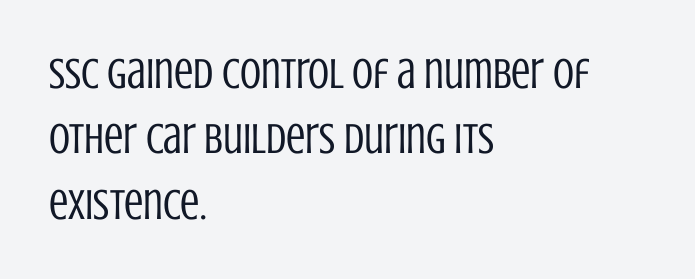
You can tell it's not italic because the verticals are truly vertical. Anything drawn beneath the words? Only blank space. Font category for this specimen: sans-serif. A typesetter would call this proportional, since set widths differ per character.
